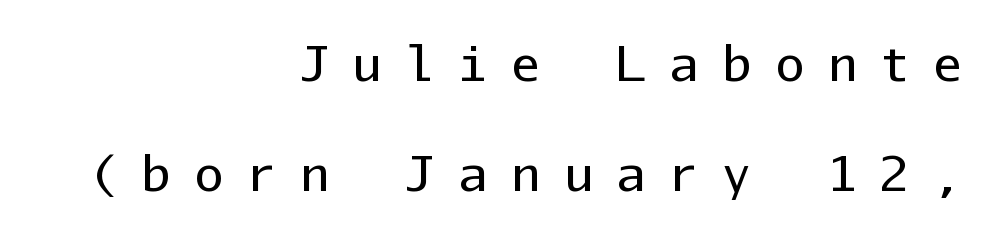
The image shows 48 px regular-weight sans-serif type, upright, monospaced; set right-aligned, loose line spacing (2.3x), unusually wide letter spacing (+0.5 em), not underlined; low stroke contrast and a medium x-height.
